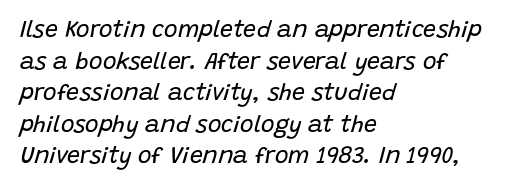
Descenders are the only things crossing below the line. The whole block is typeset with a tilt. Characters follow at the spacing the type designer built in. These lines are set flush left with a ragged right edge. Weight: not bold — regular or lighter.
